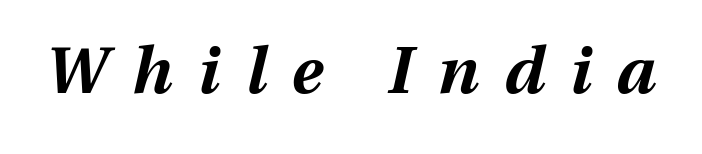
Caption: expanded tracking, letters set apart. This is oblique type, the kind used for emphasis or titles. Each letter keeps its own natural width here, so spacing adapts to shape. Anything drawn beneath the words? Only blank space. I'd describe the lettering as bold — thick and assertive.
